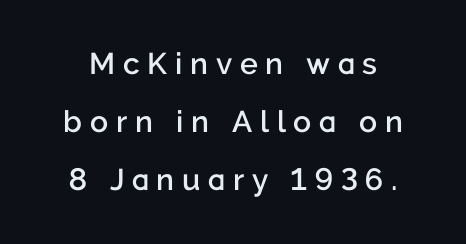
{"serif": "no", "italic": "no", "bold": "semi", "weight": "semibold", "width": "normal", "stroke_contrast": "low", "x_height": "medium", "monospaced": "no", "underline": "no", "line_spacing": "loose", "line_spacing_ratio": 1.94, "letter_spacing": "wide", "letter_spacing_em": 0.26, "glyph_px": 30}
